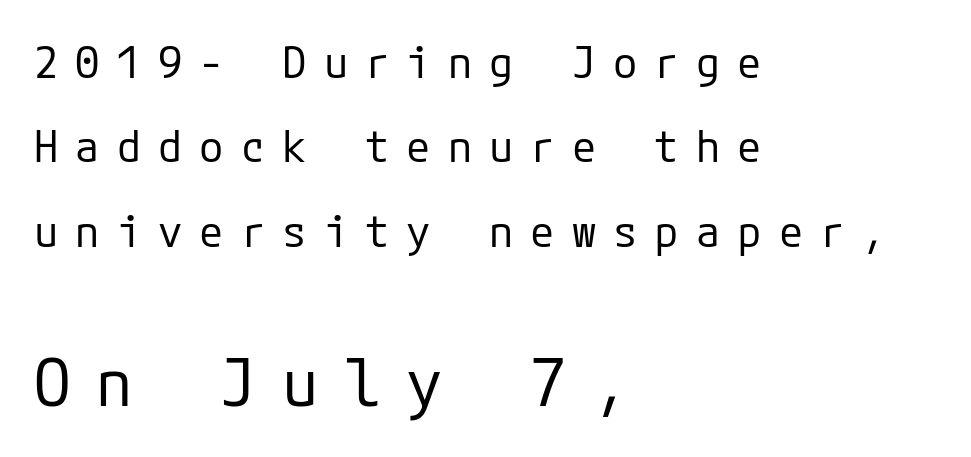
Q: Is the text bold? A: No.
Q: Is the text italic (slanted)? A: No, it is upright.
Q: Is the typeface a serif or a sans-serif typeface? A: Sans-serif.
Q: Is the text underlined? A: No.
Q: How is the paragraph aligned? A: Left-aligned.
Q: Is the spacing between letters normal or unusually wide? A: Unusually wide.
Q: Is the spacing between lines tight, normal or loose? A: Loose.
Q: Which block of text is set in a larger size, the first (top) or the second (bottom)? A: The second (bottom) one.
Q: Width (condensed, normal, or wide)? A: Normal.
Q: Stroke contrast? A: Low.
Q: x-height? A: Medium.
